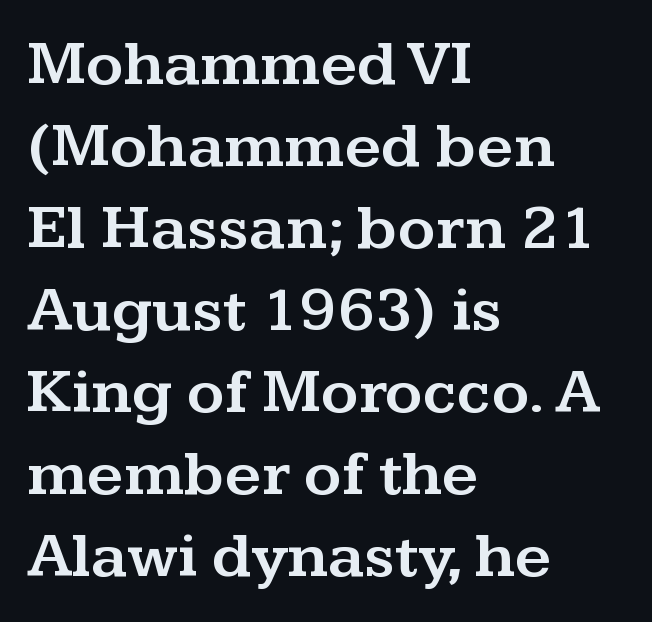
Q: Is the text italic (slanted)? A: No, it is upright.
Q: Is the typeface a serif or a sans-serif typeface? A: Serif.
Q: Is the text underlined? A: No.
Q: How is the paragraph aligned? A: Left-aligned.
Q: Is the spacing between letters normal or unusually wide? A: Normal.
Q: Is the spacing between lines tight, normal or loose? A: Normal.
Q: Width (condensed, normal, or wide)? A: Wide.
Q: Stroke contrast? A: Medium.
Q: x-height? A: Medium.
Q: Monospaced? A: No.
